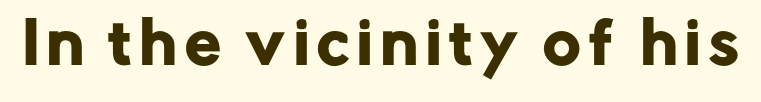
The image shows 57 px sans-serif type, upright; set not underlined; low stroke contrast and a medium x-height.
